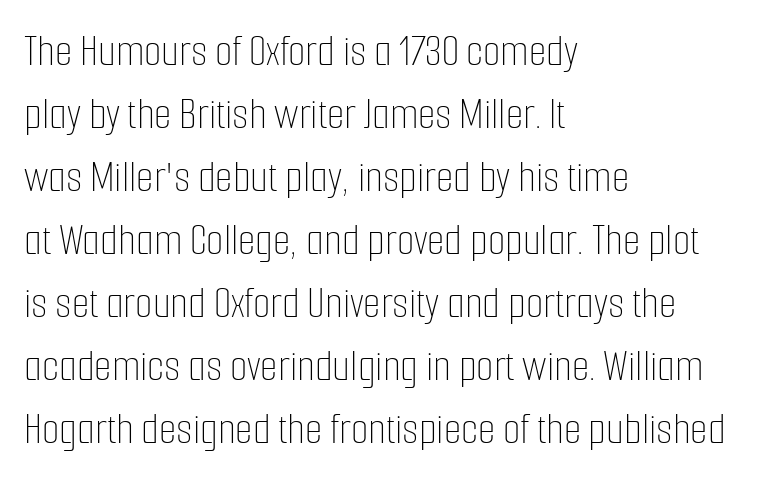
Descenders hang freely into open space. Counters stay open thanks to moderate or lighter strokes. This rendering leaves character spacing at its baseline value. Reading down the block, your eye returns to a fixed left position each line.
